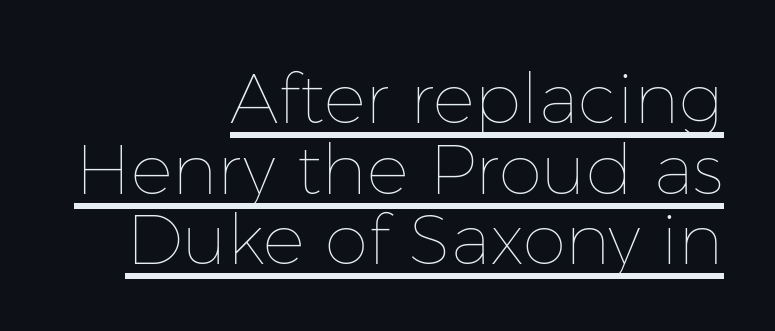
Q: Is the text bold? A: No.
Q: Is the text italic (slanted)? A: No, it is upright.
Q: Is the text underlined? A: Yes.
Q: How is the paragraph aligned? A: Right-aligned.
Q: Is the spacing between letters normal or unusually wide? A: Normal.
Q: Is the spacing between lines tight, normal or loose? A: Tight.
Q: Width (condensed, normal, or wide)? A: Normal.
Q: Stroke contrast? A: Low.
Q: x-height? A: Medium.
Q: Monospaced? A: No.
